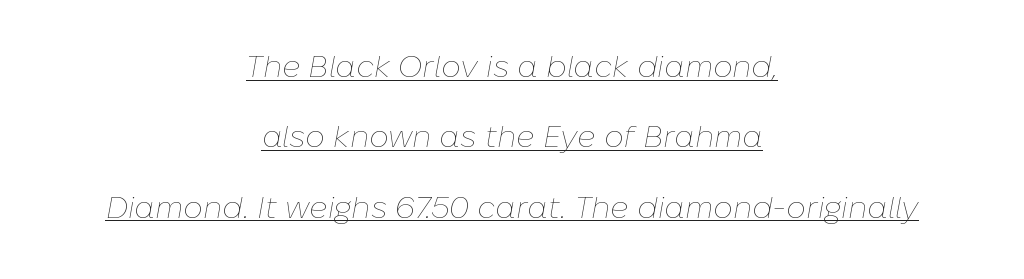
{"italic": "yes", "lean": "right", "slant_degrees": 10, "bold": "no", "weight": "thin", "width": "normal", "stroke_contrast": "low", "x_height": "medium", "monospaced": "no", "underline": "yes", "align": "center", "line_spacing": "loose", "line_spacing_ratio": 2.27, "letter_spacing": "normal", "letter_spacing_em": 0.0, "glyph_px": 31}
